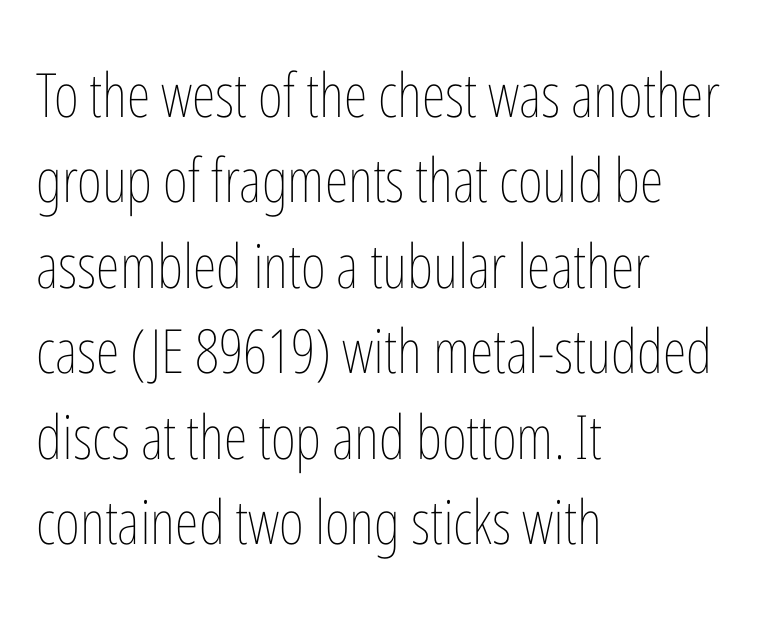
{"italic": "no", "bold": "no", "weight": "thin", "width": "condensed", "stroke_contrast": "low", "x_height": "medium", "monospaced": "no", "underline": "no", "align": "left", "line_spacing": "normal", "line_spacing_ratio": 1.4, "letter_spacing": "normal", "letter_spacing_em": 0.0, "glyph_px": 61}
